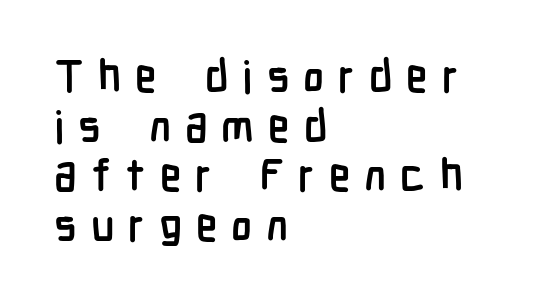
{"serif": "no", "italic": "no", "bold": "yes", "weight": "semibold", "width": "condensed", "stroke_contrast": "low", "x_height": "medium", "monospaced": "no", "underline": "no", "align": "left", "line_spacing": "tight", "line_spacing_ratio": 1.13, "letter_spacing": "wide", "letter_spacing_em": 0.32, "glyph_px": 44}
